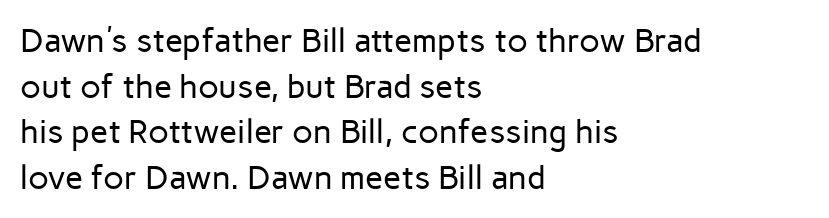
Observe the absence of serifs on each vertical stroke in this sample. These lines are rendered in a variable-pitch font. Rows of type keep a routine distance in the vertical direction. Stems here are at most as thick as an everyday book face. Every character sits straight up, as roman type does.
